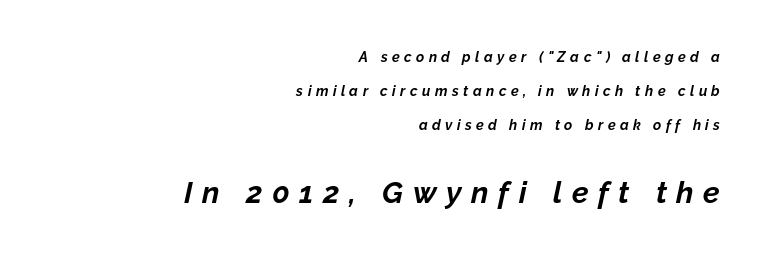
Each word looks stretched out because of the extra space between its letters. Leading: increased. Heavy, bold letterforms. Bare-footed words on every line. Does the bottom block carry the larger type? Yes, it does. Do the characters align in a grid? No, the font is proportional.
